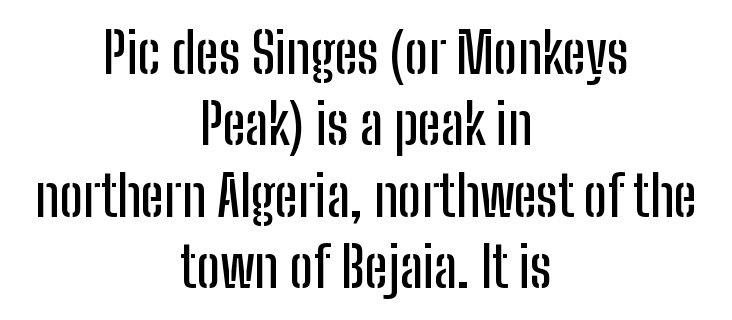
Here the glyphs are tracked normally, forming tight word shapes. In terms of letterform style, serifs are entirely absent. The block of text has a typical density, with ordinary space between rows. Both edges are ragged and mirror each other, which tells us the setting is centered.
